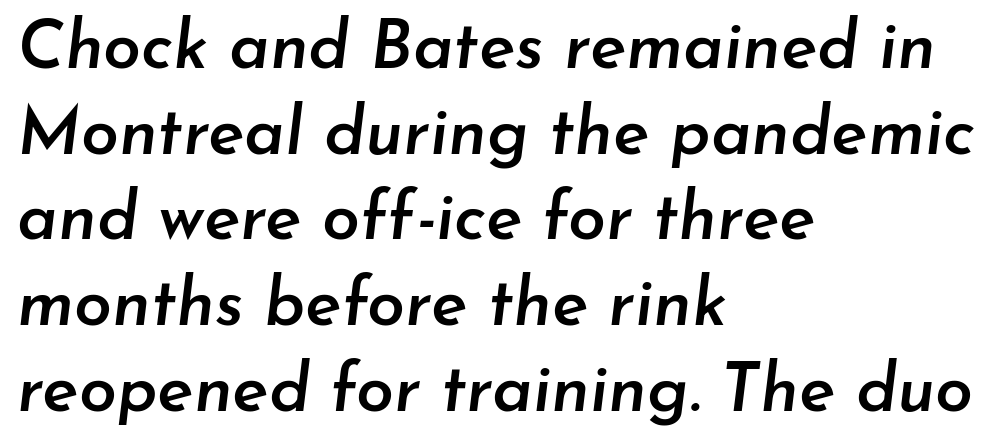
{"italic": "yes", "lean": "right", "slant_degrees": 7, "bold": "semi", "weight": "semibold", "width": "normal", "stroke_contrast": "low", "x_height": "small", "monospaced": "no", "underline": "no", "align": "left", "line_spacing": "normal", "line_spacing_ratio": 1.26, "letter_spacing": "normal", "letter_spacing_em": 0.0, "glyph_px": 68}
